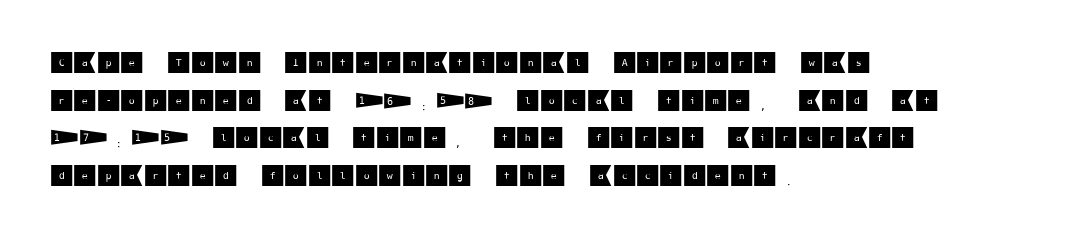
Students, observe: this is what conventionally led text looks like. When letters stand straight like this, we call the style roman or upright. Horizontally, the lines are justified to the leading edge only. The type is set solid horizontally, with unmodified tracking. The baseline area is clear.
